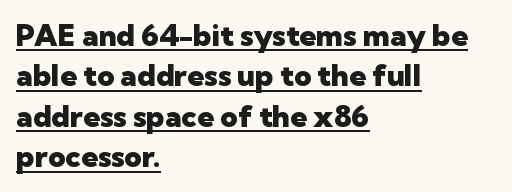
These lines sit exactly where default settings would place them. Each line of the rendering has a horizontal stroke beneath the glyphs. The horizontal fit of the characters is conventional and even. Unlike italic type, these characters show no tilt at all.
